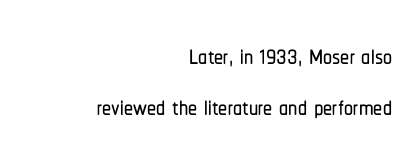
Q: Is the text italic (slanted)? A: No, it is upright.
Q: Is the typeface a serif or a sans-serif typeface? A: Sans-serif.
Q: Is the text underlined? A: No.
Q: How is the paragraph aligned? A: Right-aligned.
Q: Is the spacing between letters normal or unusually wide? A: Normal.
Q: Is the spacing between lines tight, normal or loose? A: Normal.
Q: Width (condensed, normal, or wide)? A: Condensed.
Q: Stroke contrast? A: Low.
Q: x-height? A: Medium.
Q: Monospaced? A: No.
